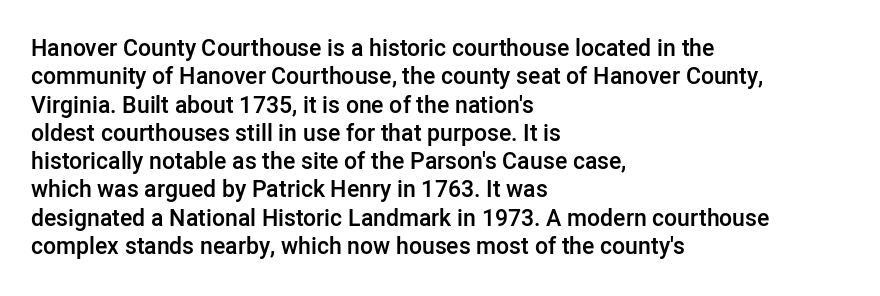
{"italic": "no", "bold": "semi", "underline": "no", "align": "left", "line_spacing_ratio": 1.23, "letter_spacing": "normal", "letter_spacing_em": 0.0, "glyph_px": 23}
